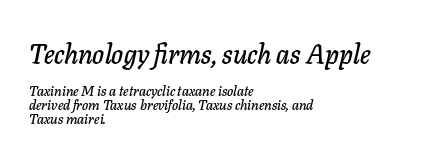
Q: Is the text italic (slanted)? A: Yes, it leans right by about 11 degrees.
Q: Is the text underlined? A: No.
Q: How is the paragraph aligned? A: Left-aligned.
Q: Is the spacing between letters normal or unusually wide? A: Normal.
Q: Is the spacing between lines tight, normal or loose? A: Tight.
Q: Which block of text is set in a larger size, the first (top) or the second (bottom)? A: The first (top) one.
